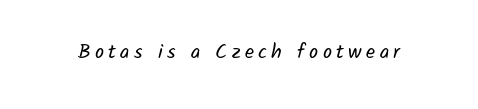
The image shows 20 px text type; set unusually wide letter spacing (+0.22 em), not underlined.
